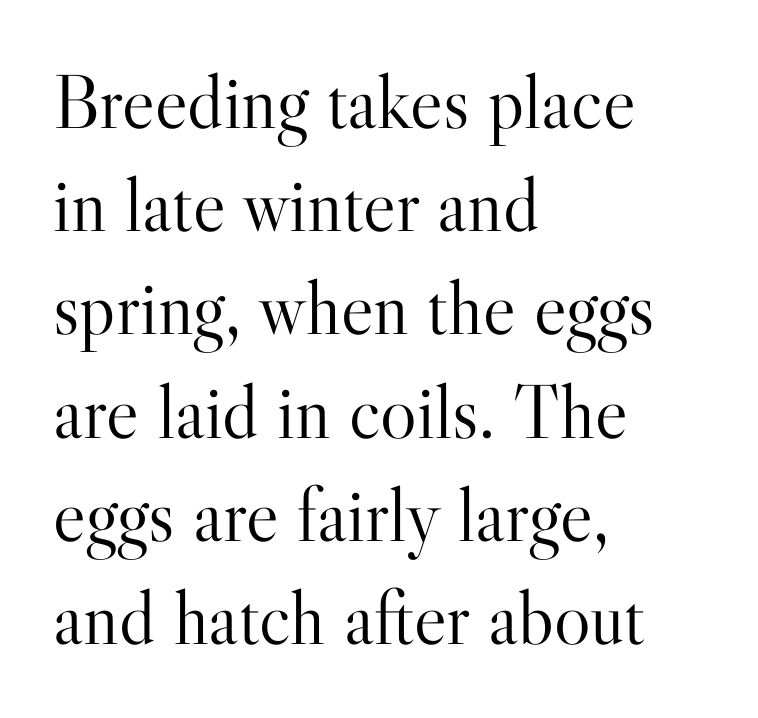
Q: Is the text bold? A: No.
Q: Is the text italic (slanted)? A: No, it is upright.
Q: Is the typeface a serif or a sans-serif typeface? A: Serif.
Q: Is the text underlined? A: No.
Q: How is the paragraph aligned? A: Left-aligned.
Q: Is the spacing between letters normal or unusually wide? A: Normal.
Q: Is the spacing between lines tight, normal or loose? A: Normal.
Q: Width (condensed, normal, or wide)? A: Normal.
Q: Stroke contrast? A: High.
Q: x-height? A: Small.
Q: Monospaced? A: No.
